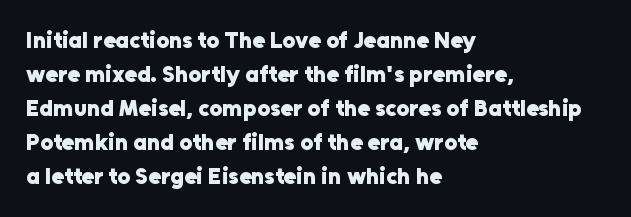
{"italic": "no", "bold": "yes", "underline": "no", "align": "left", "line_spacing": "normal", "line_spacing_ratio": 1.48, "letter_spacing": "normal", "letter_spacing_em": 0.0, "glyph_px": 23}
